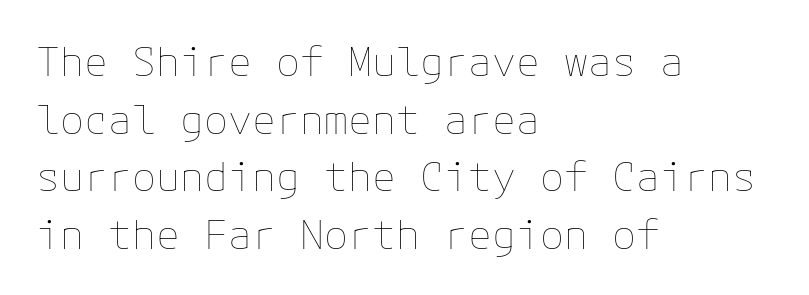
Leading: standard. Leftover space on each line is placed entirely after the last word. Vertical stems look standard width or narrower in stroke. Anything drawn beneath the words? Only blank space. The specimen reads as upright at a glance.
